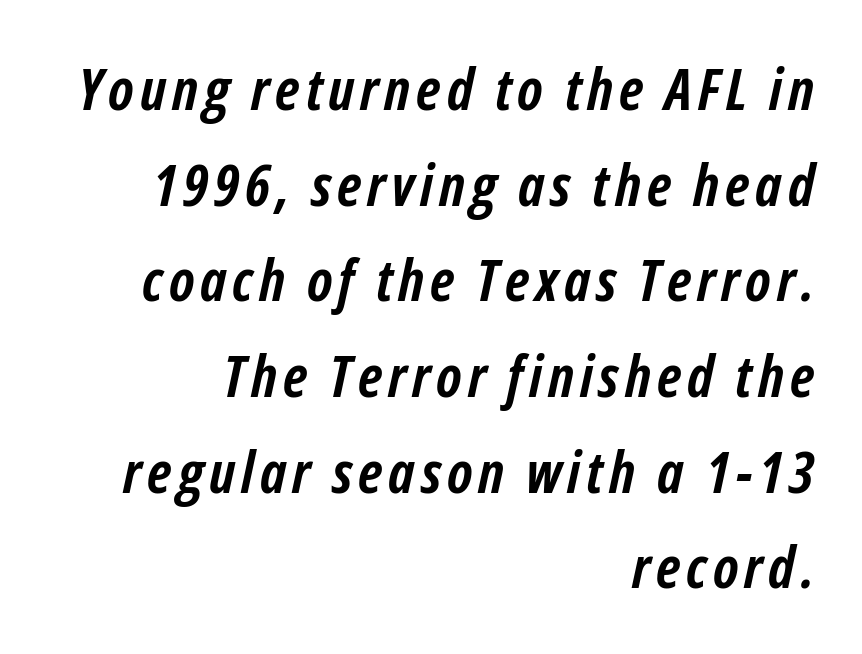
{"italic": "yes", "lean": "right", "slant_degrees": 12, "bold": "yes", "weight": "semibold", "width": "condensed", "stroke_contrast": "low", "x_height": "medium", "monospaced": "no", "underline": "no", "align": "right", "line_spacing": "normal", "line_spacing_ratio": 1.65, "glyph_px": 58}
